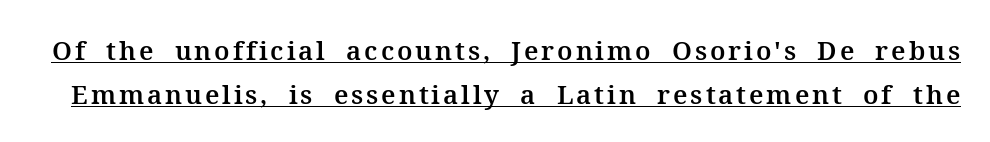
{"italic": "no", "underline": "yes", "line_spacing": "normal", "line_spacing_ratio": 1.68, "glyph_px": 26}
